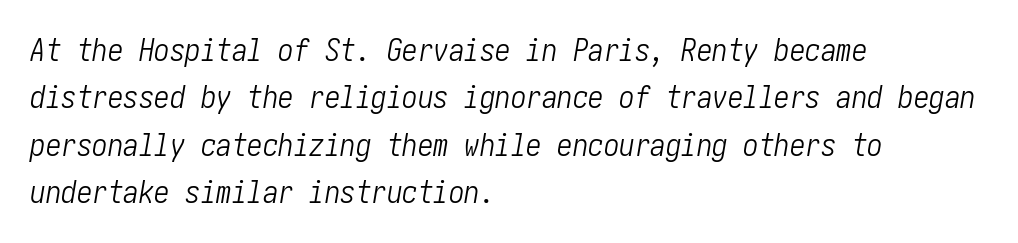
The paragraph shown leans on its left margin. No word sits above an underline. The letters are slanted; this is an italic face. Interline gaps are of average width in this sample. A typesetter would call this zero additional tracking. Is the stroke heavy? The answer is a plain regular-or-lighter.
